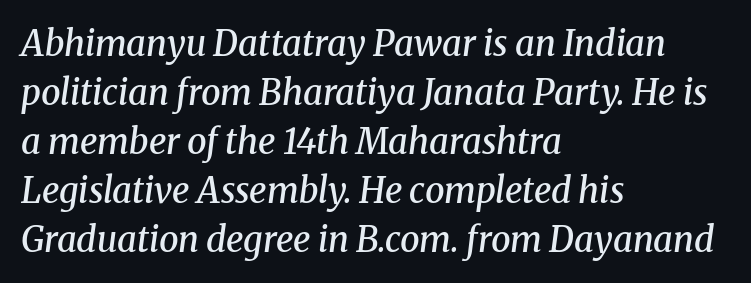
Q: Is the text bold? A: Semi-bold.
Q: Is the text italic (slanted)? A: Yes, it leans right by about 8 degrees.
Q: Is the typeface a serif or a sans-serif typeface? A: Serif.
Q: Is the text underlined? A: No.
Q: How is the paragraph aligned? A: Left-aligned.
Q: Is the spacing between letters normal or unusually wide? A: Normal.
Q: Is the spacing between lines tight, normal or loose? A: Normal.
Q: Width (condensed, normal, or wide)? A: Normal.
Q: Stroke contrast? A: Medium.
Q: x-height? A: Medium.
Q: Monospaced? A: No.
